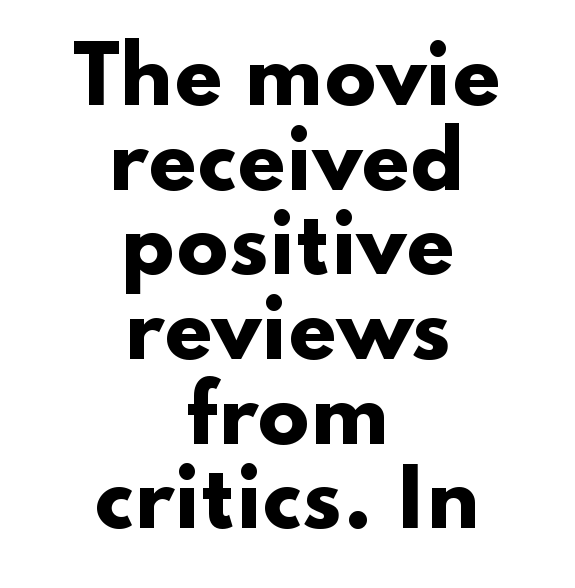
Q: Is the text bold? A: Yes.
Q: Is the text italic (slanted)? A: No, it is upright.
Q: Is the typeface a serif or a sans-serif typeface? A: Sans-serif.
Q: Is the text underlined? A: No.
Q: How is the paragraph aligned? A: Centered.
Q: Is the spacing between letters normal or unusually wide? A: Normal.
Q: Is the spacing between lines tight, normal or loose? A: Tight.
Q: Width (condensed, normal, or wide)? A: Wide.
Q: Stroke contrast? A: Low.
Q: x-height? A: Small.
Q: Monospaced? A: No.
